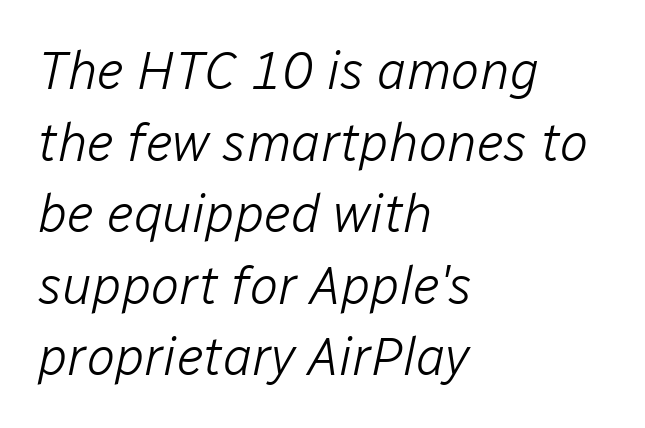
Q: Is the text bold? A: No.
Q: Is the text italic (slanted)? A: Yes, it leans right by about 12 degrees.
Q: Is the text underlined? A: No.
Q: How is the paragraph aligned? A: Left-aligned.
Q: Is the spacing between letters normal or unusually wide? A: Normal.
Q: Is the spacing between lines tight, normal or loose? A: Normal.
Q: Width (condensed, normal, or wide)? A: Normal.
Q: Stroke contrast? A: Low.
Q: x-height? A: Medium.
Q: Monospaced? A: No.
